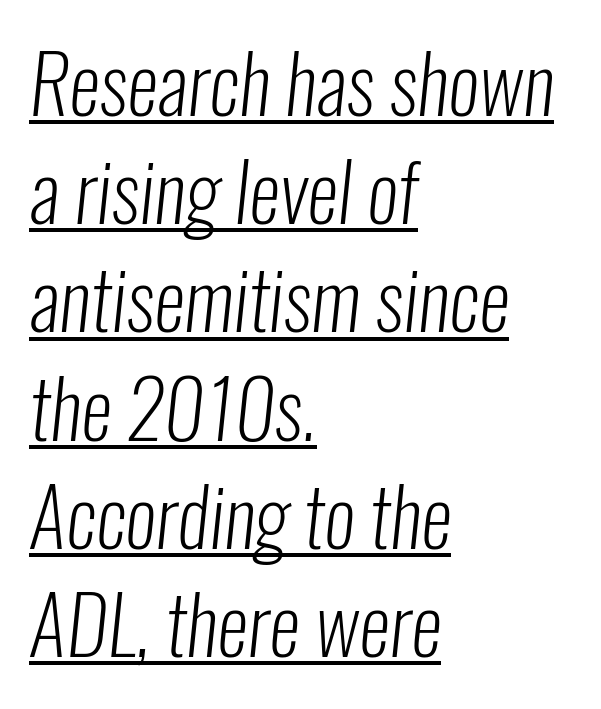
Q: Is the text bold? A: No.
Q: Is the typeface a serif or a sans-serif typeface? A: Sans-serif.
Q: Is the text underlined? A: Yes.
Q: How is the paragraph aligned? A: Left-aligned.
Q: Is the spacing between letters normal or unusually wide? A: Normal.
Q: Is the spacing between lines tight, normal or loose? A: Normal.
Q: Width (condensed, normal, or wide)? A: Condensed.
Q: Stroke contrast? A: Low.
Q: x-height? A: Medium.
Q: Monospaced? A: No.
